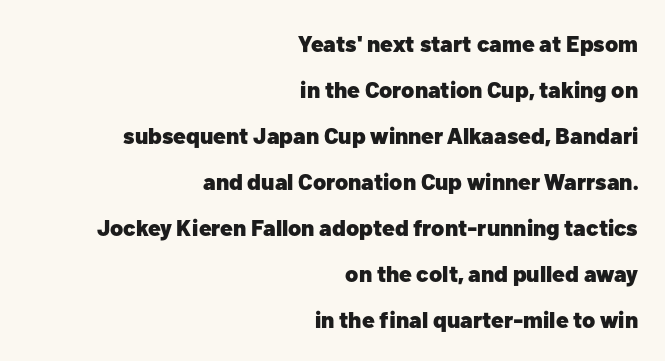
The image shows 23 px bold type, upright; set right-aligned, loose line spacing (2.0x), normal letter spacing, not underlined.
